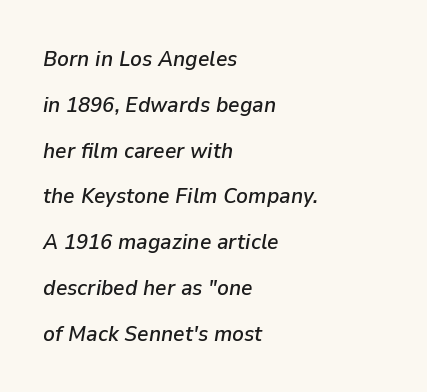
The image shows 22 px text type, italic (leaning right); set left-aligned, loose line spacing (2.08x), normal letter spacing, not underlined.
